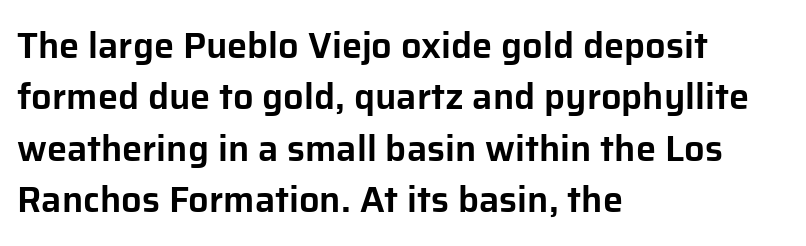
{"serif": "no", "italic": "no", "width": "normal", "stroke_contrast": "low", "x_height": "medium", "monospaced": "no", "underline": "no", "align": "left", "line_spacing": "normal", "line_spacing_ratio": 1.43, "letter_spacing": "normal", "letter_spacing_em": 0.0, "glyph_px": 36}
